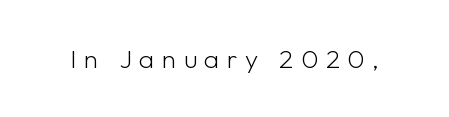
Q: Is the text bold? A: No.
Q: Is the text italic (slanted)? A: No, it is upright.
Q: Is the text underlined? A: No.
Q: Is the spacing between letters normal or unusually wide? A: Unusually wide.
